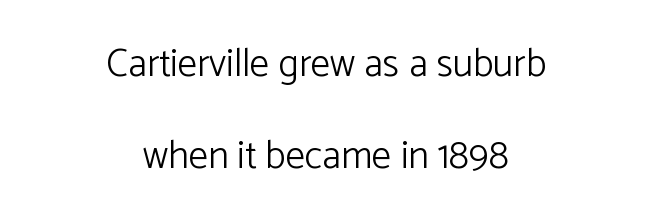
Q: Is the text bold? A: No.
Q: Is the text italic (slanted)? A: No, it is upright.
Q: Is the typeface a serif or a sans-serif typeface? A: Sans-serif.
Q: Is the text underlined? A: No.
Q: How is the paragraph aligned? A: Centered.
Q: Is the spacing between letters normal or unusually wide? A: Normal.
Q: Is the spacing between lines tight, normal or loose? A: Loose.
Q: Width (condensed, normal, or wide)? A: Normal.
Q: Stroke contrast? A: Low.
Q: x-height? A: Medium.
Q: Monospaced? A: No.
